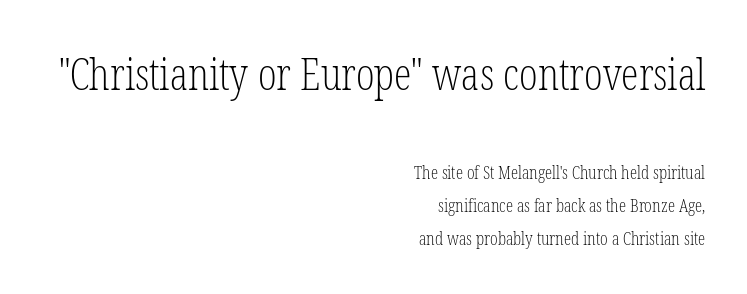
The emphasis by scale lands on block number one, above. The glyphs in this specimen are seriffed. Any mark beneath the type? The region is blank. The letters sit at their default tracking, neither squeezed nor spread. Compared with a flush-left layout, this one pins lines to the opposite, right side. The lettering stays uniformly vertical, giving the passage a roman look.
